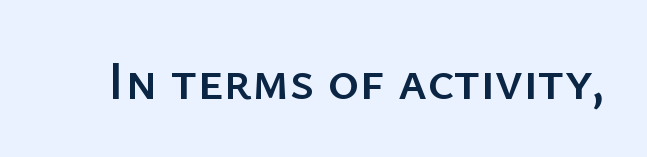
Q: Is the text italic (slanted)? A: No, it is upright.
Q: Is the typeface a serif or a sans-serif typeface? A: Sans-serif.
Q: Is the text underlined? A: No.
Q: Is the spacing between letters normal or unusually wide? A: Normal.
Q: Width (condensed, normal, or wide)? A: Normal.
Q: Stroke contrast? A: Low.
Q: x-height? A: Medium.
Q: Monospaced? A: No.
